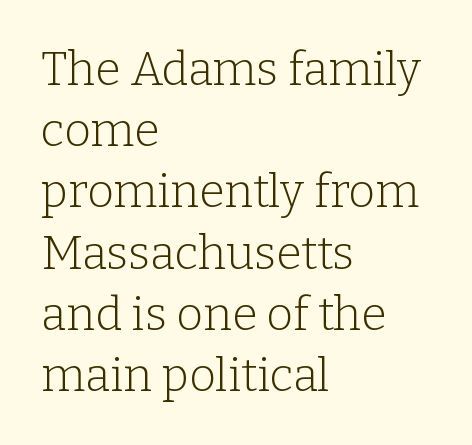
{"serif": "yes", "italic": "no", "bold": "no", "weight": "light", "width": "normal", "stroke_contrast": "low", "x_height": "medium", "monospaced": "no", "underline": "no", "align": "left", "line_spacing": "normal", "line_spacing_ratio": 1.33, "letter_spacing": "normal", "letter_spacing_em": 0.0, "glyph_px": 46}
